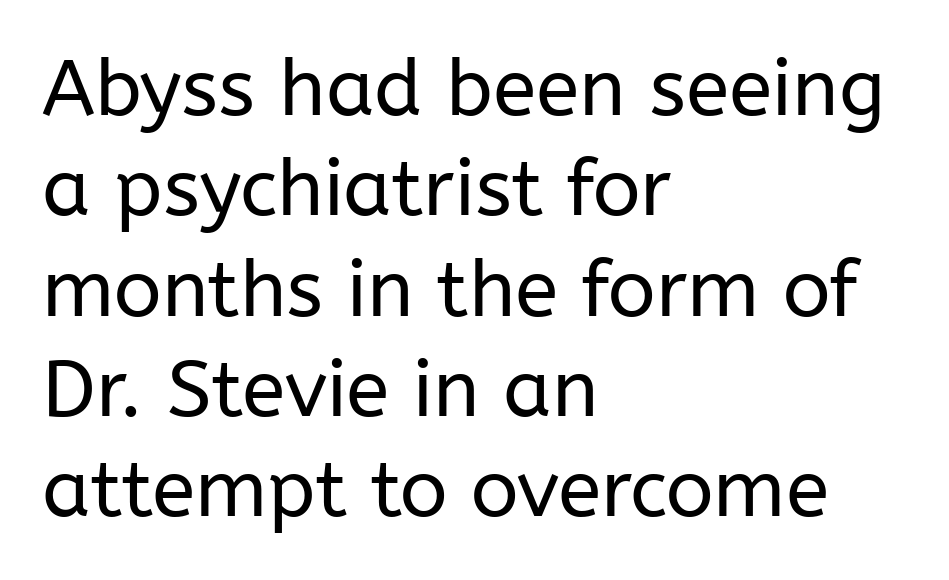
{"serif": "no", "italic": "no", "bold": "no", "weight": "regular", "width": "normal", "stroke_contrast": "low", "x_height": "medium", "monospaced": "no", "underline": "no", "align": "left", "line_spacing": "normal", "line_spacing_ratio": 1.27, "letter_spacing": "normal", "letter_spacing_em": 0.0, "glyph_px": 79}
